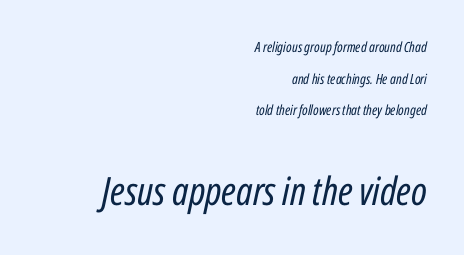
Q: Is the text bold? A: No.
Q: Is the text italic (slanted)? A: Yes, it leans right by about 12 degrees.
Q: Is the text underlined? A: No.
Q: How is the paragraph aligned? A: Right-aligned.
Q: Is the spacing between letters normal or unusually wide? A: Normal.
Q: Is the spacing between lines tight, normal or loose? A: Loose.
Q: Which block of text is set in a larger size, the first (top) or the second (bottom)? A: The second (bottom) one.
Q: Width (condensed, normal, or wide)? A: Condensed.
Q: Stroke contrast? A: Low.
Q: x-height? A: Medium.
Q: Monospaced? A: No.
